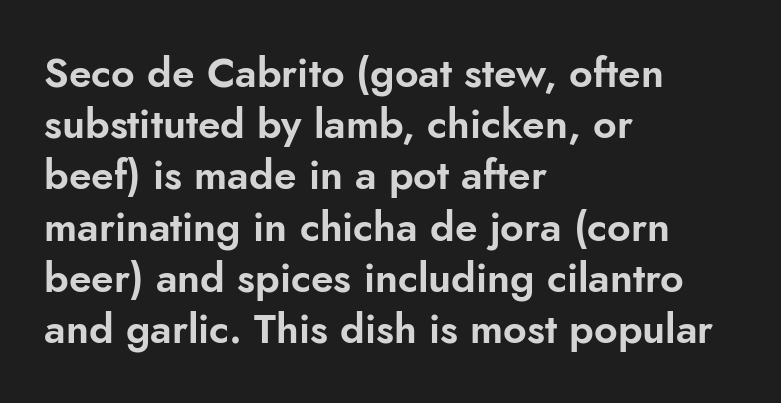
{"serif": "no", "italic": "no", "width": "normal", "stroke_contrast": "low", "x_height": "small", "monospaced": "no", "underline": "no", "align": "left", "line_spacing": "normal", "line_spacing_ratio": 1.25, "letter_spacing": "normal", "letter_spacing_em": 0.0, "glyph_px": 41}
